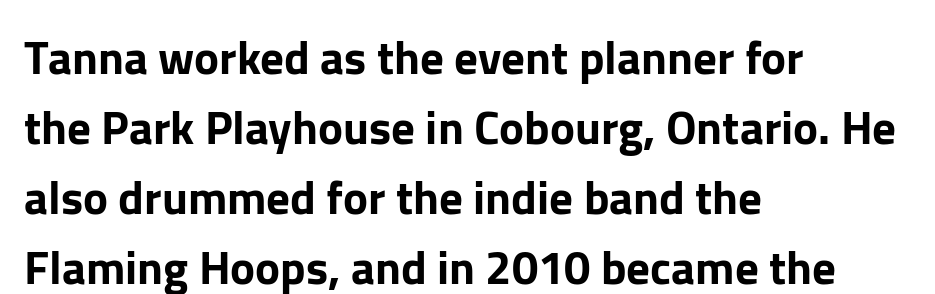
The image shows 47 px sans-serif type, upright; set left-aligned, normal line spacing (1.49x), normal letter spacing, not underlined; low stroke contrast and a medium x-height.
